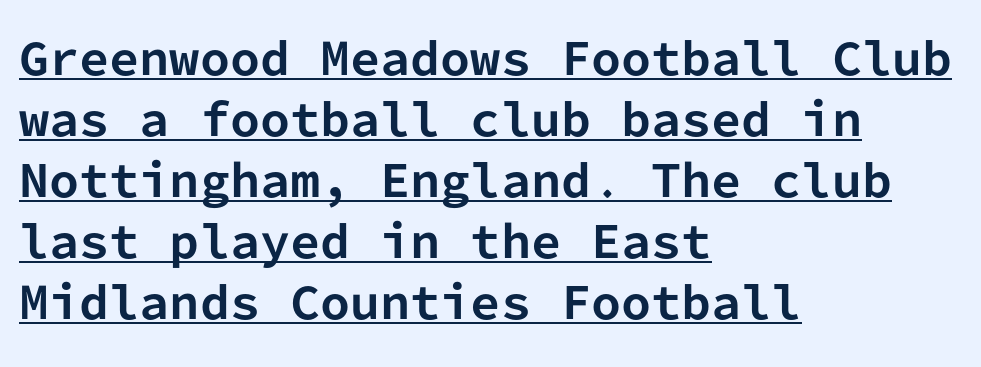
The image shows 43 px bold sans-serif type, upright, monospaced; set left-aligned, normal line spacing (1.42x), normal letter spacing, underlined; low stroke contrast and a medium x-height.
